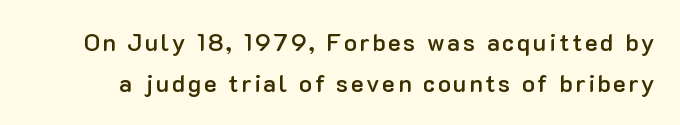
A fair bit of extra ink — the face is semibold, not bold. Lines of text with bare space underneath. These lines were composed using upright roman letters.
